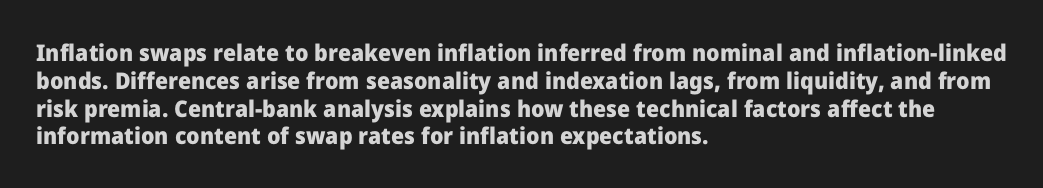
Short and long lines alike share a common starting point at left. Unlike italic type, these characters show no tilt at all. The passage shown is emphatically bold. The face used here is rendered with its standard letterfit. The space beneath each line is pristine and unruled.
